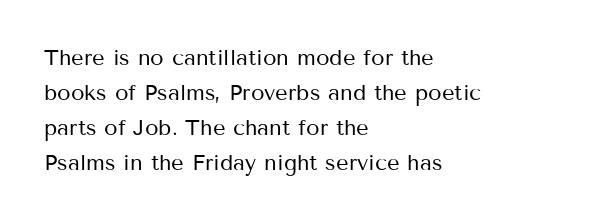
Every stem runs plumb, perpendicular to the baseline. Ink coverage per letter is moderate at most. Does extra space separate the letters? No, they use regular spacing. Line starts are locked; line ends wander. If you measured baseline to baseline, you'd find a middling distance.
